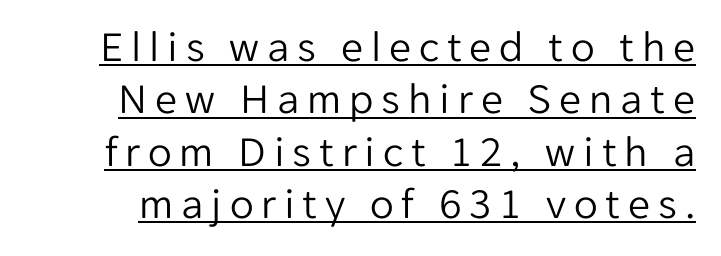
{"serif": "no", "italic": "no", "bold": "no", "weight": "light", "width": "normal", "stroke_contrast": "low", "x_height": "medium", "monospaced": "no", "underline": "yes", "line_spacing_ratio": 1.19, "glyph_px": 44}
